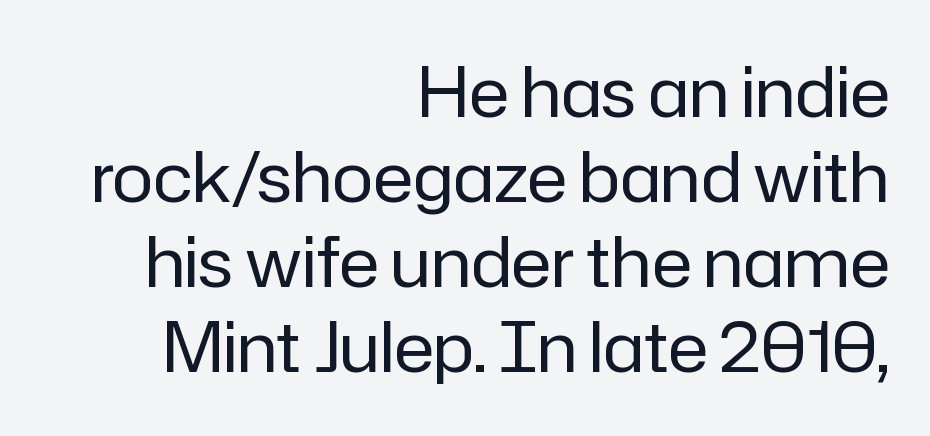
The typeface chosen for these lines omits serifs. Check under the words: just untouched page. The weight would be labelled regular, book, light, or lighter still. Character widths vary here, with narrow letters taking less room than wide ones.
